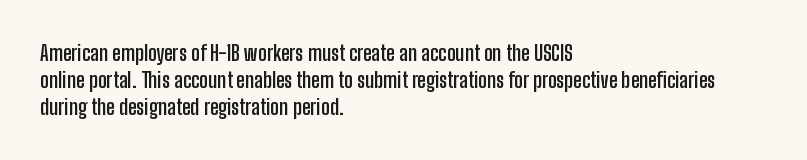
The image shows 21 px bold type, upright; set left-aligned, normal line spacing (1.28x), normal letter spacing, not underlined.
